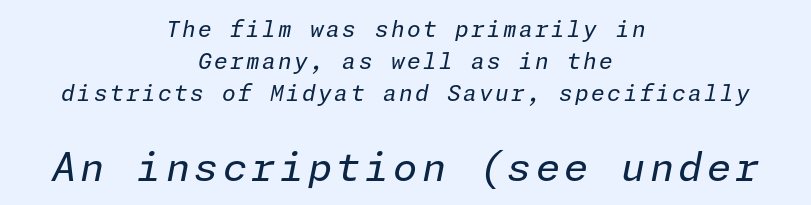
Q: Is the text bold? A: No.
Q: Is the text italic (slanted)? A: Yes, it leans right by about 11 degrees.
Q: Is the text underlined? A: No.
Q: How is the paragraph aligned? A: Centered.
Q: Is the spacing between lines tight, normal or loose? A: Normal.
Q: Which block of text is set in a larger size, the first (top) or the second (bottom)? A: The second (bottom) one.
Q: Width (condensed, normal, or wide)? A: Normal.
Q: Stroke contrast? A: Low.
Q: x-height? A: Medium.
